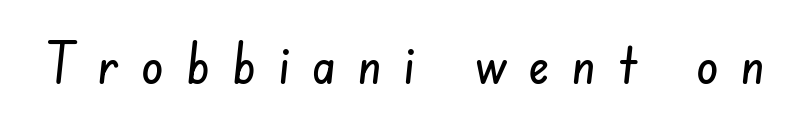
{"serif": "no", "width": "condensed", "stroke_contrast": "low", "x_height": "small", "monospaced": "no", "underline": "no", "letter_spacing": "wide", "letter_spacing_em": 0.39, "glyph_px": 56}
